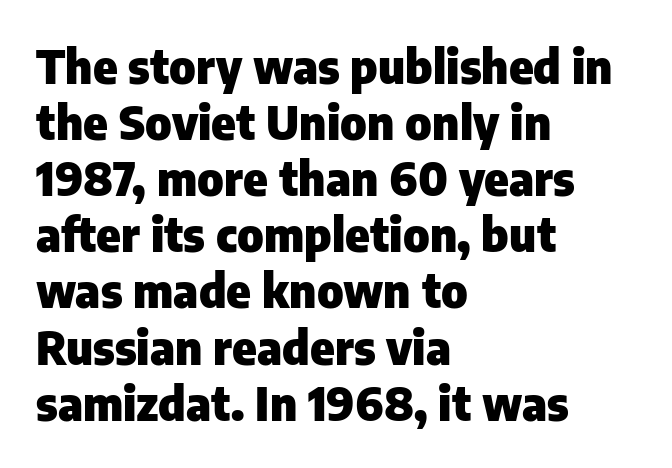
{"serif": "no", "italic": "no", "bold": "yes", "weight": "heavy", "width": "normal", "stroke_contrast": "low", "x_height": "medium", "monospaced": "no", "underline": "no", "align": "left", "line_spacing_ratio": 1.22, "letter_spacing": "normal", "letter_spacing_em": 0.0, "glyph_px": 46}
